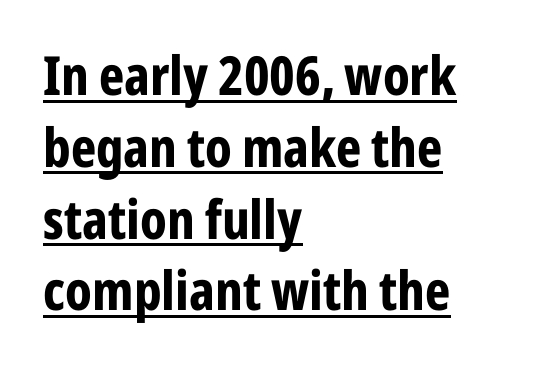
{"serif": "no", "italic": "no", "bold": "yes", "weight": "bold", "width": "condensed", "stroke_contrast": "low", "x_height": "medium", "monospaced": "no", "underline": "yes", "align": "left", "line_spacing": "normal", "line_spacing_ratio": 1.33, "letter_spacing": "normal", "letter_spacing_em": 0.0, "glyph_px": 54}
